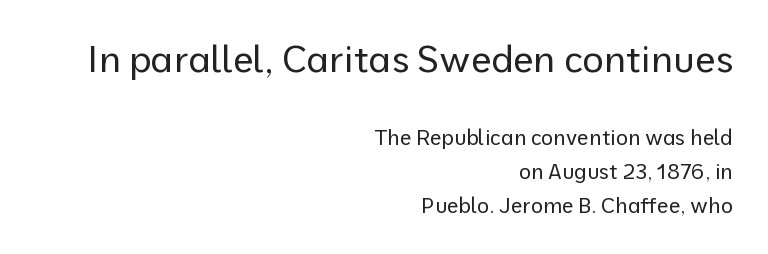
The image shows 37 px regular-weight sans-serif type, upright; set right-aligned, normal line spacing (1.61x), normal letter spacing, not underlined; the first (top) block is 1.76x larger; low stroke contrast and a medium x-height.
